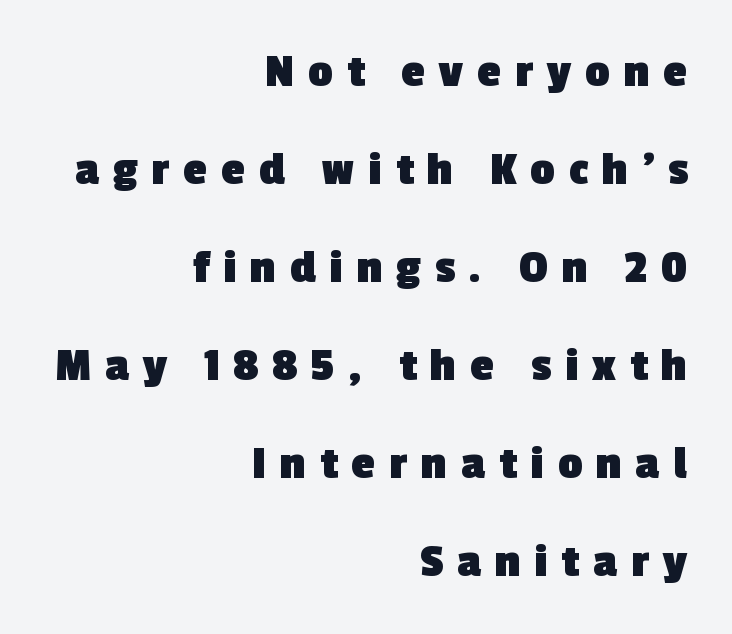
Q: Is the text bold? A: Yes.
Q: Is the typeface a serif or a sans-serif typeface? A: Sans-serif.
Q: Is the text underlined? A: No.
Q: How is the paragraph aligned? A: Right-aligned.
Q: Is the spacing between letters normal or unusually wide? A: Unusually wide.
Q: Is the spacing between lines tight, normal or loose? A: Loose.
Q: Width (condensed, normal, or wide)? A: Normal.
Q: x-height? A: Medium.
Q: Monospaced? A: No.
